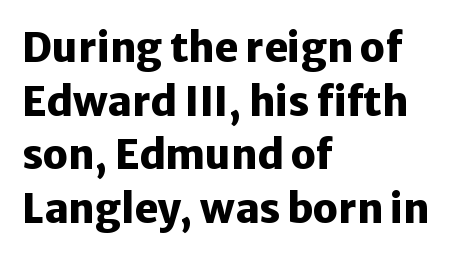
Notice how the stems are strictly vertical — no italics here. Leading matches the norm, producing a regular column. One-word summary of the alignment: left. Nothing unusual about the tracking: characters are spaced as the font intends. Proportional: the letters do not fall into vertical columns.
